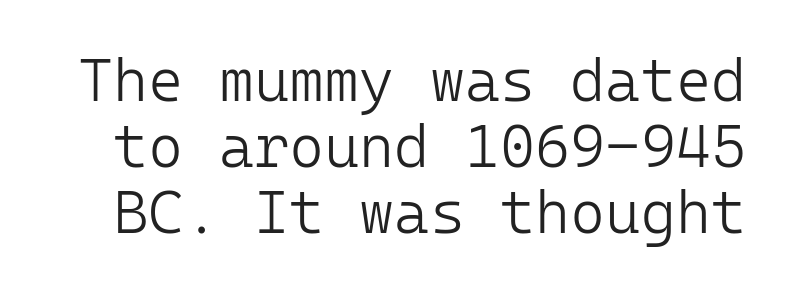
This rendering employs a face without finishing strokes, i.e., a sans-serif. Rows of type sit shoulder to shoulder in the vertical direction. Bare-footed words on every line. Stroke mass is kept to a normal reading level or below.
